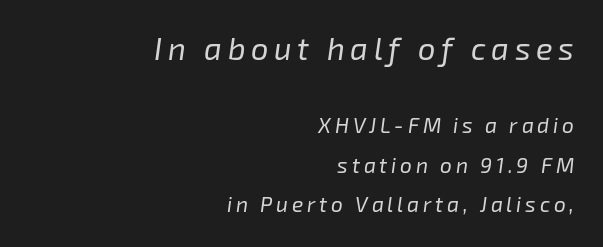
The rag falls on the left side of this text block. No chunkiness to these letters — they're not bold. The text carries the slant typical of an italic or oblique font. A clean baseline with only descenders dipping below it. This layout puts the oversized block above and the modest block below.
